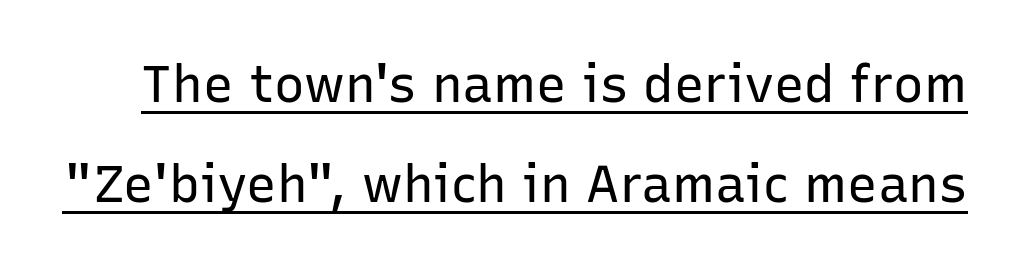
The rendering uses natural spacing where letterforms have individual widths. Ordinary non-slanted type is in use. Is the letter spacing exaggerated? No — it looks like the ordinary default. A great deal of white space separates one row of letters from the next.
